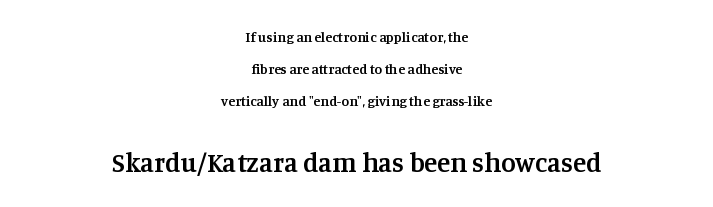
Typeset on center — no edge is straight. The specimen omits any rule beneath the text block's lines. The leading is generous, giving the passage an open texture. Notice how the stems are strictly vertical — no italics here. The passage shown is semibold, sitting just below true bold.
